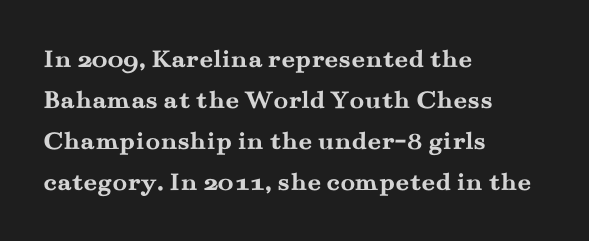
Q: Is the text bold? A: Yes.
Q: Is the text italic (slanted)? A: No, it is upright.
Q: Is the text underlined? A: No.
Q: How is the paragraph aligned? A: Left-aligned.
Q: Is the spacing between letters normal or unusually wide? A: Normal.
Q: Is the spacing between lines tight, normal or loose? A: Normal.
